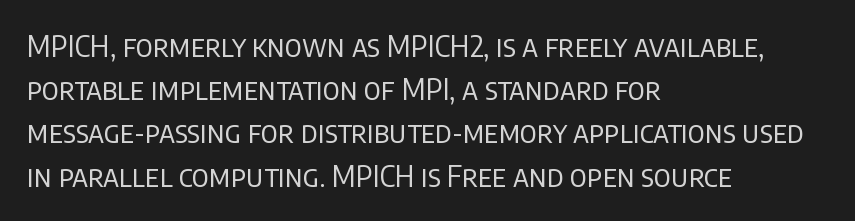
{"serif": "no", "italic": "no", "bold": "no", "weight": "regular", "width": "normal", "stroke_contrast": "low", "x_height": "large", "monospaced": "no", "underline": "no", "align": "left", "line_spacing": "normal", "line_spacing_ratio": 1.49, "letter_spacing": "normal", "letter_spacing_em": 0.0, "glyph_px": 29}
